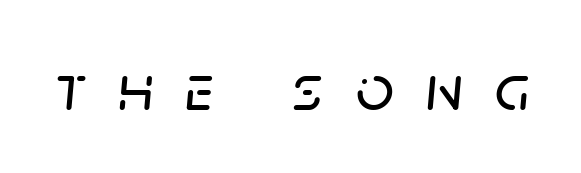
Q: Is the text italic (slanted)? A: Yes, it leans right by about 5 degrees.
Q: Is the text underlined? A: No.
Q: Is the spacing between letters normal or unusually wide? A: Unusually wide.
Q: Width (condensed, normal, or wide)? A: Normal.
Q: Stroke contrast? A: Low.
Q: x-height? A: Large.
Q: Monospaced? A: No.
